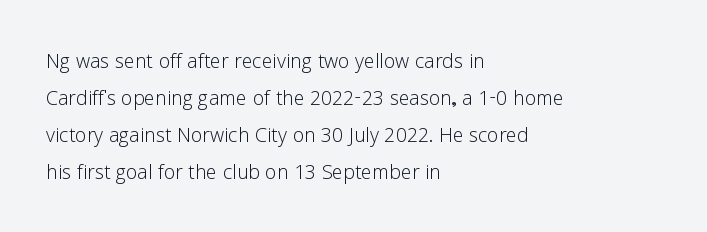
Rule under the text: the space is simply empty. The tracking reads as untouched default to a designer's eye. Compared with a typical body face, this is equally light or lighter still. A student would call this left alignment; a typographer would say flush left, rag right. The rows are spaced the way most documents space them.
